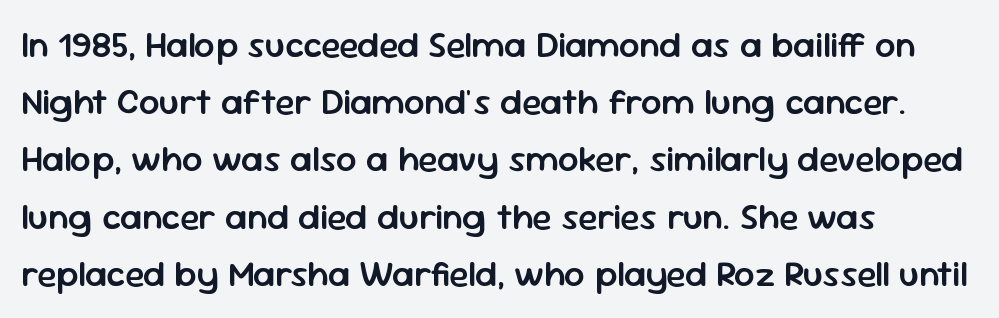
The specimen omits any rule beneath the text block's lines. How are the letters spaced? Ordinarily, with no added tracking. Look at the stroke-to-counter ratio: somewhat heavy, a semibold. The text block is weighted toward the left margin, trailing off unevenly rightward. Looks like regular typesetting: each glyph gets only the width it needs. The rendering shows plain stroke endings on the letterforms — a sans-serif design.
